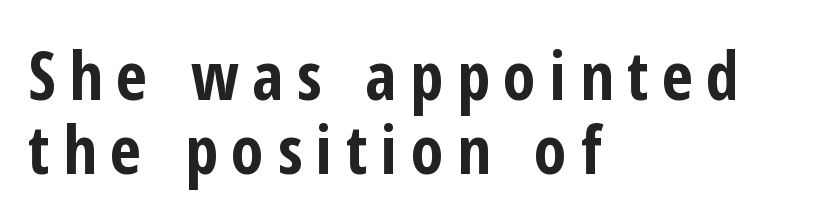
The image shows 67 px bold, condensed sans-serif type, upright; set left-aligned, tight line spacing (1.11x), unusually wide letter spacing (+0.2 em), not underlined; low stroke contrast and a medium x-height.
